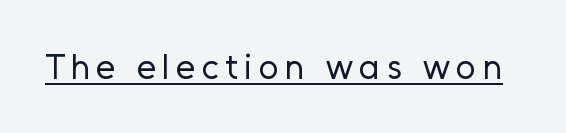
The image shows 35 px regular-weight sans-serif type, upright; set underlined; low stroke contrast and a medium x-height.
